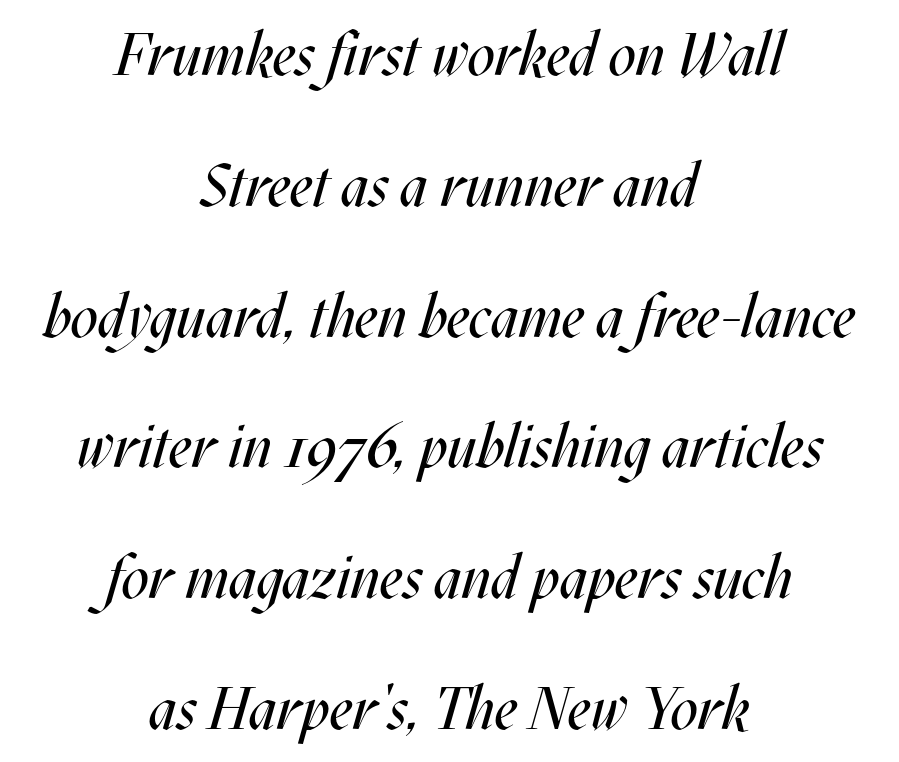
Q: Is the text bold? A: No.
Q: Is the text italic (slanted)? A: Yes, it leans right by about 17 degrees.
Q: Is the text underlined? A: No.
Q: How is the paragraph aligned? A: Centered.
Q: Is the spacing between letters normal or unusually wide? A: Normal.
Q: Is the spacing between lines tight, normal or loose? A: Loose.
Q: Width (condensed, normal, or wide)? A: Condensed.
Q: Stroke contrast? A: Medium.
Q: x-height? A: Large.
Q: Monospaced? A: No.
